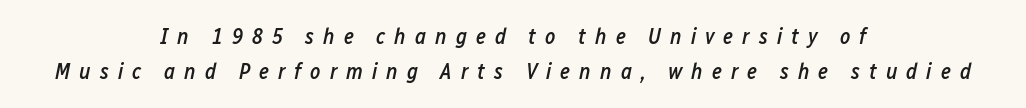
Every row of glyphs is offset so its center matches the block's center. Notice how the stems are inclined rather than vertical — that's the hallmark of italics. The glyphs have the mass of a demibold cut, below bold. Tracking value appears strongly positive — letters spread wide. No word sits above an underline.
